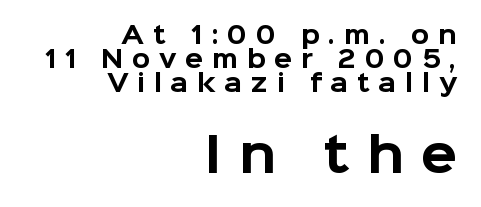
{"serif": "no", "italic": "no", "bold": "yes", "weight": "bold", "width": "normal", "stroke_contrast": "low", "x_height": "medium", "monospaced": "no", "underline": "no", "align": "right", "line_spacing": "tight", "line_spacing_ratio": 1.01, "letter_spacing": "wide", "letter_spacing_em": 0.36, "larger_block": "second", "size_ratio": 1.96, "glyph_px": 47}
